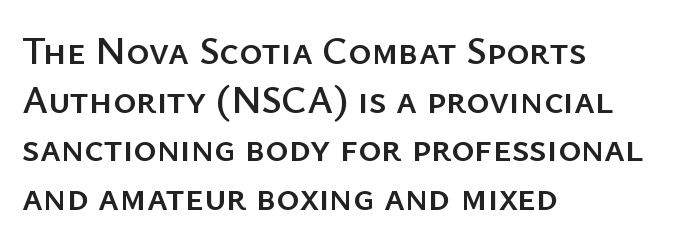
{"serif": "no", "italic": "no", "width": "normal", "stroke_contrast": "low", "x_height": "medium", "monospaced": "no", "underline": "no", "align": "left", "line_spacing": "normal", "line_spacing_ratio": 1.25, "letter_spacing": "normal", "letter_spacing_em": 0.0, "glyph_px": 39}
